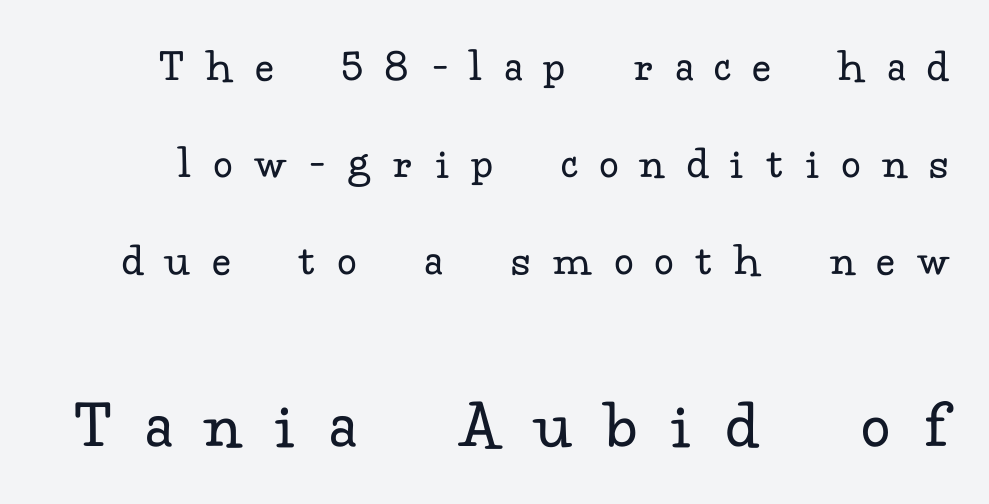
{"serif": "yes", "italic": "no", "bold": "no", "weight": "regular", "width": "normal", "stroke_contrast": "low", "x_height": "small", "monospaced": "no", "underline": "no", "line_spacing": "loose", "line_spacing_ratio": 2.06, "letter_spacing": "wide", "letter_spacing_em": 0.5, "larger_block": "second", "size_ratio": 1.51, "glyph_px": 71}
